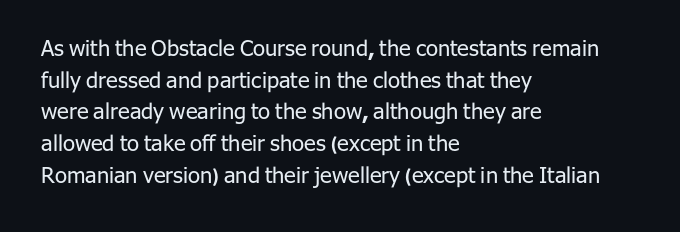
The image shows 22 px text type, upright; set left-aligned, normal line spacing (1.44x), normal letter spacing, not underlined.
